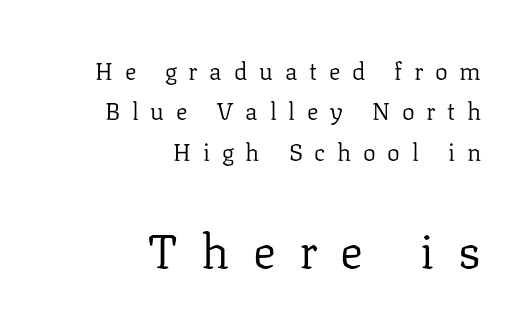
This is serif lettering, the kind often seen in printed books. This sample keeps an unexceptional amount of space between lines. Scale increases going downward across the two blocks. The text block is weighted toward the right margin, trailing off unevenly leftward. The weight tops out at a normal text grade.
